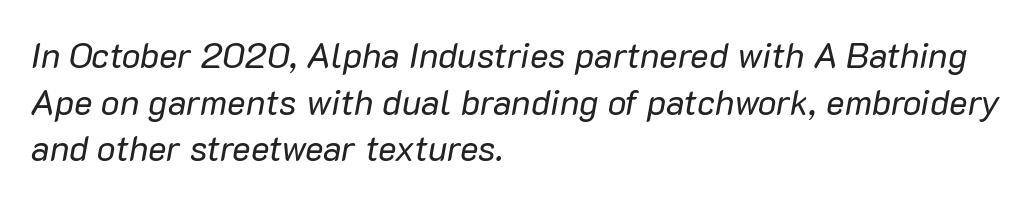
Q: Is the text bold? A: No.
Q: Is the text italic (slanted)? A: Yes, it leans right by about 10 degrees.
Q: Is the text underlined? A: No.
Q: How is the paragraph aligned? A: Left-aligned.
Q: Is the spacing between letters normal or unusually wide? A: Normal.
Q: Is the spacing between lines tight, normal or loose? A: Normal.
Q: Width (condensed, normal, or wide)? A: Normal.
Q: Stroke contrast? A: Low.
Q: x-height? A: Medium.
Q: Monospaced? A: No.
